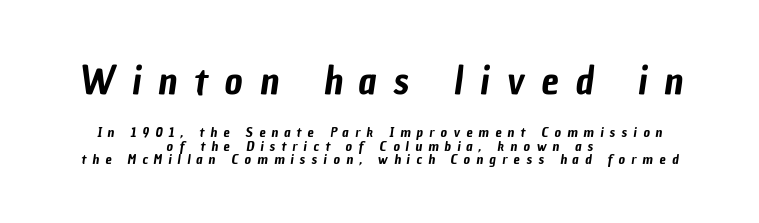
{"serif": "no", "width": "condensed", "stroke_contrast": "low", "x_height": "medium", "monospaced": "no", "underline": "no", "align": "center", "line_spacing": "tight", "line_spacing_ratio": 0.97, "letter_spacing": "wide", "letter_spacing_em": 0.44, "larger_block": "first", "size_ratio": 2.79, "glyph_px": 39}
